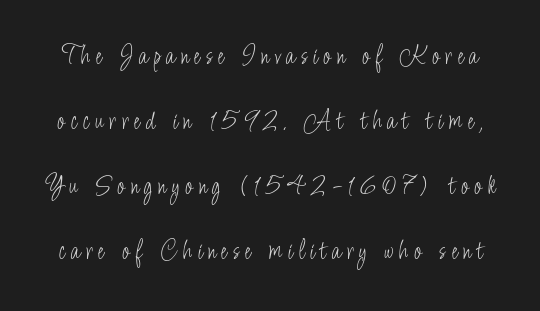
The foot of each line stays bare and open. Spacing verdict: proportional, widths tailored to each character. The vertical gap from one line to the next is large. Note: no serifs on the glyphs.
